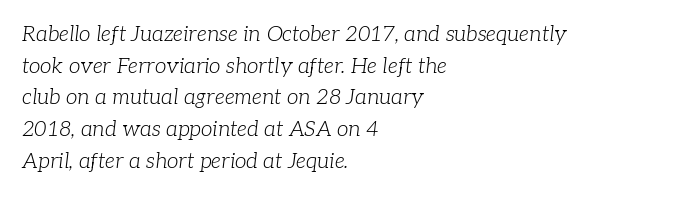
The image shows 21 px text type, italic (leaning right); set left-aligned, normal line spacing (1.51x), normal letter spacing, not underlined.
